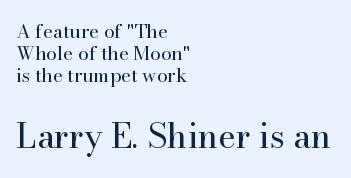
{"serif": "yes", "italic": "no", "bold": "no", "weight": "regular", "width": "normal", "stroke_contrast": "high", "x_height": "small", "monospaced": "no", "underline": "no", "align": "left", "line_spacing": "tight", "line_spacing_ratio": 1.15, "letter_spacing": "normal", "letter_spacing_em": 0.0, "larger_block": "second", "size_ratio": 1.79, "glyph_px": 34}
